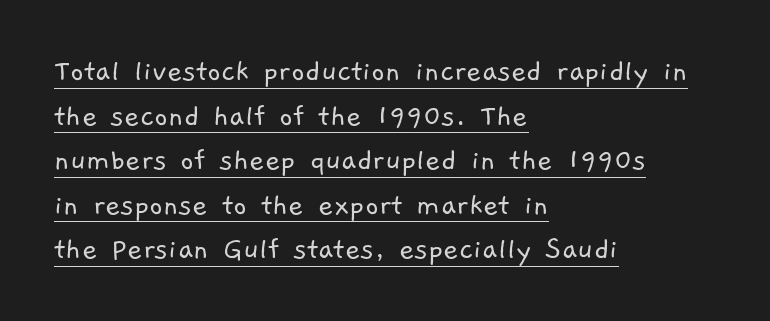
Characters follow at the spacing the type designer built in. Casual observation: everything's shoved over to the left. You can see a thin bar hugging the bottom of the glyphs. Type style note: lacks serifs. The leading is moderate, giving the passage an even texture. Ink coverage per letter is moderate at most.
